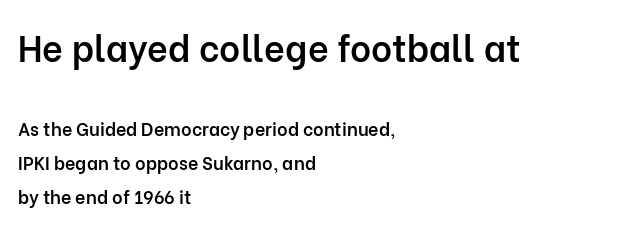
In terms of letterspacing, this is plain default setting. The compositor pushed each line to the left boundary. Caption: semibold face, moderately heavy strokes. The passage shown is typed in a proportional face where columns would drift. Type size steps down from the first block to the second. Rule under the text: the space is simply empty.
